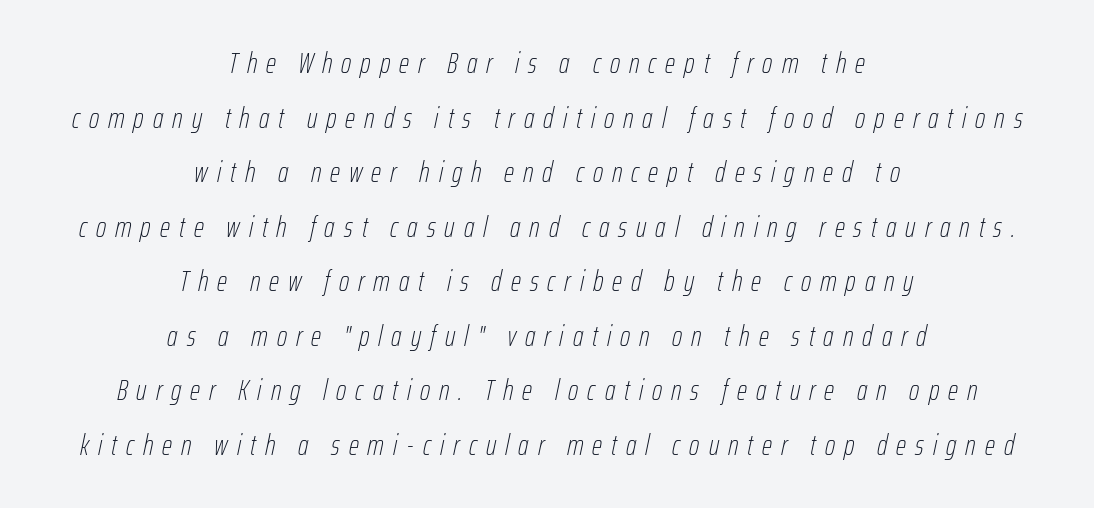
{"italic": "yes", "lean": "right", "slant_degrees": 12, "bold": "no", "weight": "thin", "width": "condensed", "stroke_contrast": "low", "x_height": "medium", "monospaced": "no", "underline": "no", "align": "center", "line_spacing_ratio": 1.88, "letter_spacing": "wide", "letter_spacing_em": 0.31, "glyph_px": 29}
